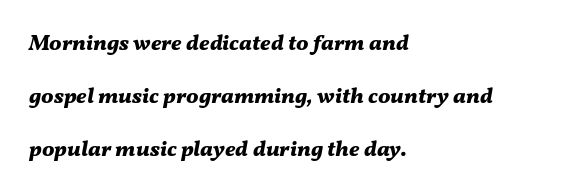
Does the leading feel generous? Absolutely, it's lavish. The gap between lines stays unmarked. The letters are bold, with thick, heavy strokes. These lines are set flush left with a ragged right edge. The passage shown has conventional tracking throughout.
